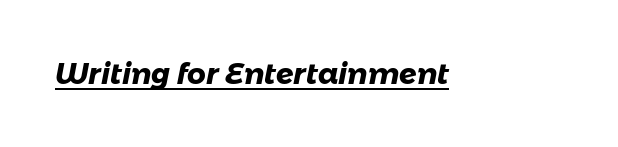
{"serif": "no", "bold": "yes", "weight": "heavy", "width": "normal", "stroke_contrast": "low", "x_height": "medium", "monospaced": "no", "underline": "yes", "letter_spacing": "normal", "letter_spacing_em": 0.0, "glyph_px": 29}
